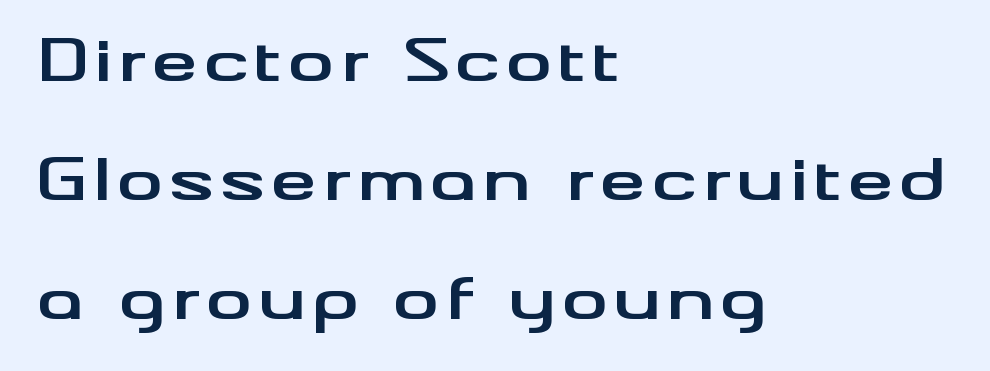
How heavy is the stroke? Heavy — this is a bold. Which margin do the lines hug? The left one — the right edge is uneven. The passage shown is not underscored anywhere. The letters advance in unequal steps, a hallmark of proportional type. The typeface chosen for these lines omits serifs. Is there much room between lines? Yes — plenty of vertical air separates them.
